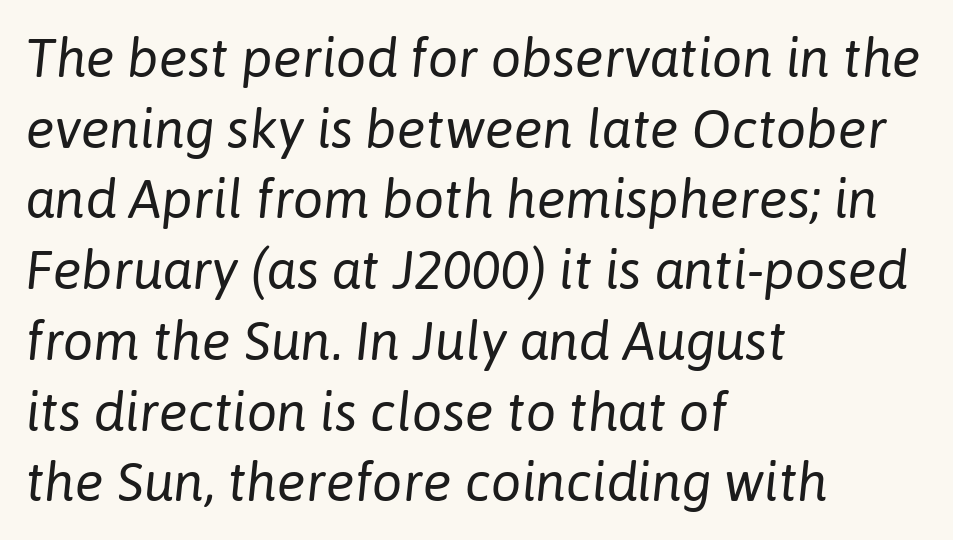
{"italic": "yes", "lean": "right", "slant_degrees": 6, "bold": "no", "weight": "regular", "width": "normal", "stroke_contrast": "low", "x_height": "medium", "monospaced": "no", "underline": "no", "align": "left", "line_spacing": "normal", "line_spacing_ratio": 1.31, "letter_spacing": "normal", "letter_spacing_em": 0.0, "glyph_px": 54}
